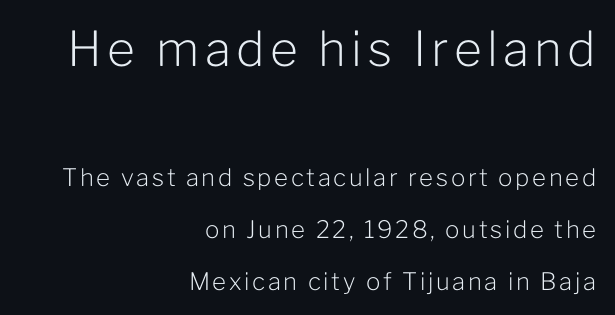
Q: Is the text bold? A: No.
Q: Is the text italic (slanted)? A: No, it is upright.
Q: Is the typeface a serif or a sans-serif typeface? A: Sans-serif.
Q: Is the text underlined? A: No.
Q: How is the paragraph aligned? A: Right-aligned.
Q: Is the spacing between lines tight, normal or loose? A: Loose.
Q: Which block of text is set in a larger size, the first (top) or the second (bottom)? A: The first (top) one.
Q: Width (condensed, normal, or wide)? A: Normal.
Q: Stroke contrast? A: Low.
Q: x-height? A: Medium.
Q: Monospaced? A: No.
